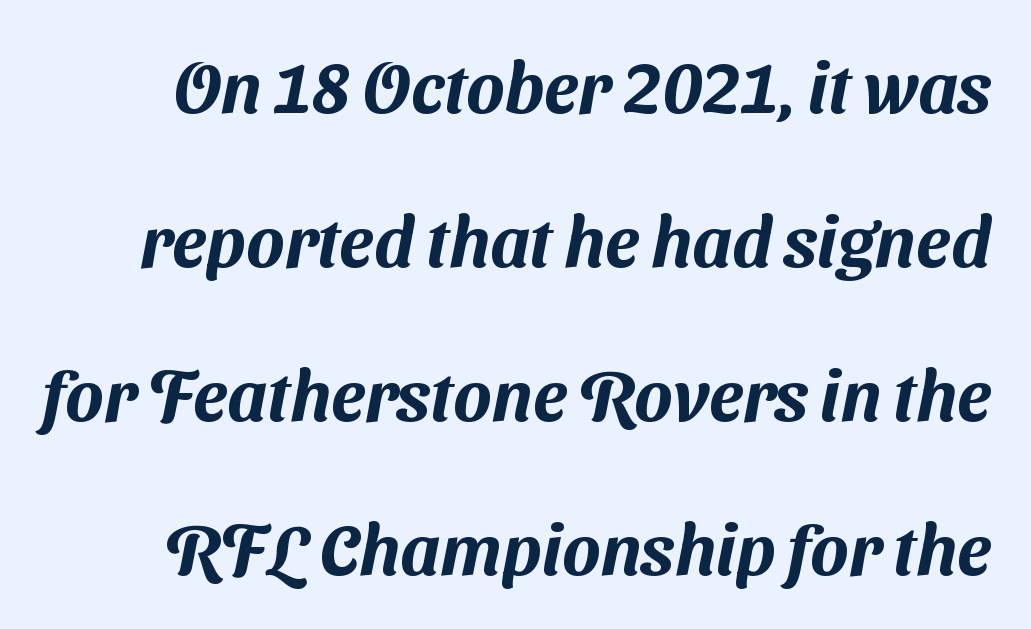
The image shows 71 px sans-serif type; set loose line spacing (2.17x), normal letter spacing, not underlined; medium stroke contrast and a medium x-height.
